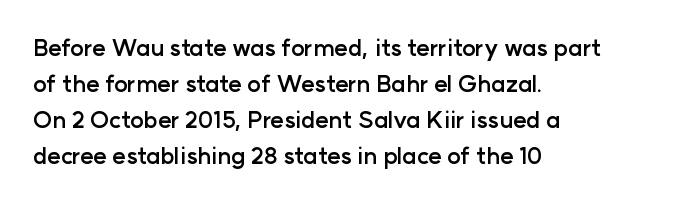
The image shows 23 px bold type, upright; set left-aligned, normal line spacing (1.57x), normal letter spacing, not underlined.
